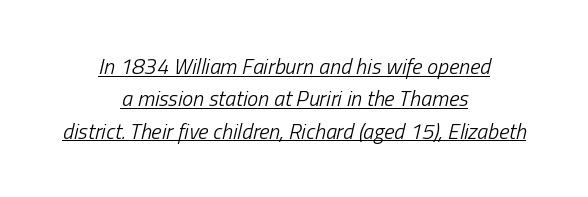
{"italic": "yes", "lean": "right", "slant_degrees": 13, "bold": "no", "underline": "yes", "align": "center", "line_spacing": "normal", "line_spacing_ratio": 1.47, "letter_spacing": "normal", "letter_spacing_em": 0.0, "glyph_px": 22}
